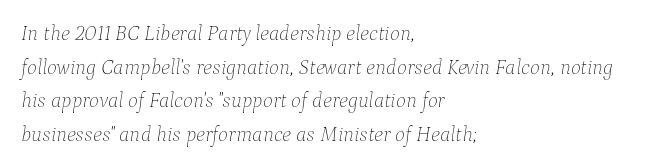
How are the letters spaced? Ordinarily, with no added tracking. Notice how the stems are inclined rather than vertical — that's the hallmark of italics. Stroke thickness stays within the range of a standard reading face or lighter. The paragraph shown leans on its left margin. Compared with typical paragraphs, the rows here are spaced about the same. Beneath every word, the page is bare.
